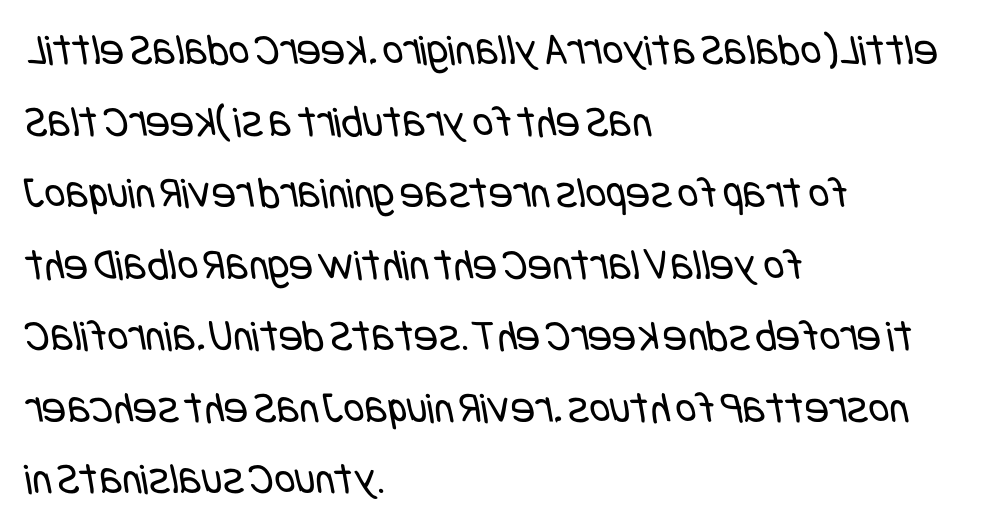
The image shows 45 px regular-weight, condensed sans-serif type; set left-aligned, normal line spacing (1.59x), normal letter spacing, not underlined; low stroke contrast and a large x-height.
